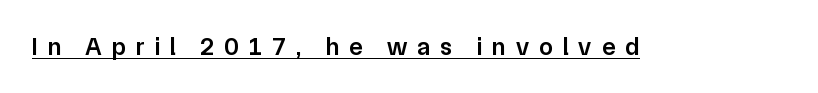
The image shows 25 px text type, upright; set unusually wide letter spacing (+0.4 em), underlined.
